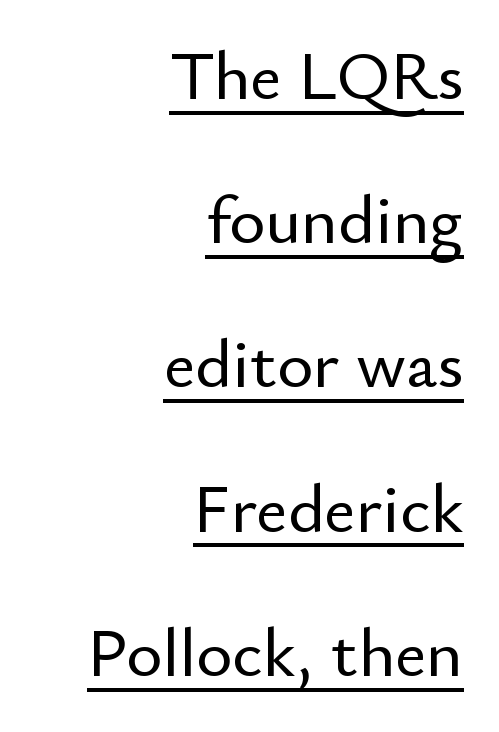
Q: Is the text italic (slanted)? A: No, it is upright.
Q: Is the typeface a serif or a sans-serif typeface? A: Sans-serif.
Q: Is the text underlined? A: Yes.
Q: How is the paragraph aligned? A: Right-aligned.
Q: Is the spacing between letters normal or unusually wide? A: Normal.
Q: Is the spacing between lines tight, normal or loose? A: Loose.
Q: Width (condensed, normal, or wide)? A: Normal.
Q: Stroke contrast? A: Low.
Q: x-height? A: Small.
Q: Monospaced? A: No.
